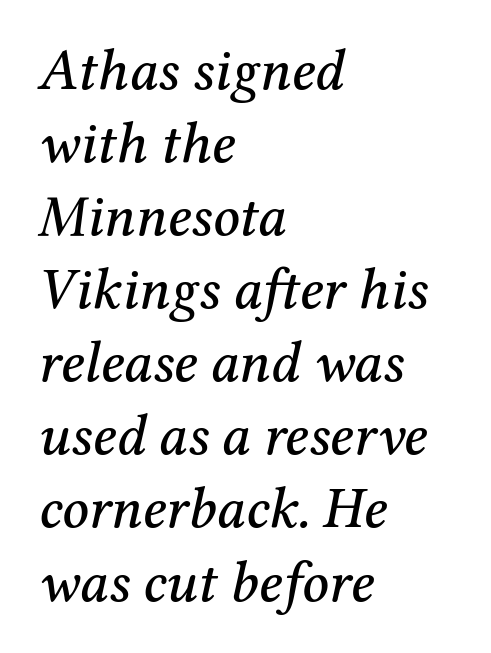
Q: Is the text italic (slanted)? A: Yes, it leans right by about 12 degrees.
Q: Is the typeface a serif or a sans-serif typeface? A: Serif.
Q: Is the text underlined? A: No.
Q: How is the paragraph aligned? A: Left-aligned.
Q: Is the spacing between letters normal or unusually wide? A: Normal.
Q: Is the spacing between lines tight, normal or loose? A: Normal.
Q: Width (condensed, normal, or wide)? A: Normal.
Q: Stroke contrast? A: Medium.
Q: x-height? A: Medium.
Q: Monospaced? A: No.
